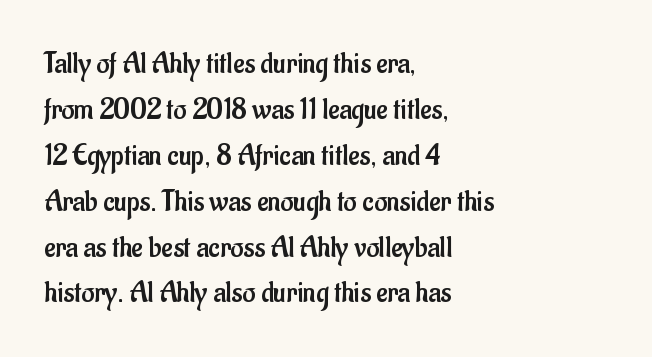
{"serif": "no", "italic": "no", "bold": "no", "weight": "regular", "width": "condensed", "stroke_contrast": "low", "x_height": "small", "monospaced": "no", "underline": "no", "align": "left", "line_spacing": "normal", "line_spacing_ratio": 1.48, "letter_spacing": "normal", "letter_spacing_em": 0.0, "glyph_px": 31}
